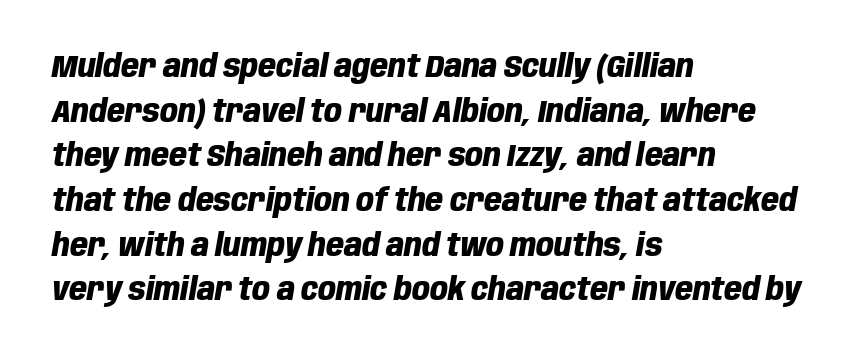
Q: Is the text bold? A: Yes.
Q: Is the text italic (slanted)? A: Yes, it leans right by about 10 degrees.
Q: Is the text underlined? A: No.
Q: How is the paragraph aligned? A: Left-aligned.
Q: Is the spacing between letters normal or unusually wide? A: Normal.
Q: Is the spacing between lines tight, normal or loose? A: Normal.
Q: Width (condensed, normal, or wide)? A: Condensed.
Q: Stroke contrast? A: Low.
Q: x-height? A: Large.
Q: Monospaced? A: No.
